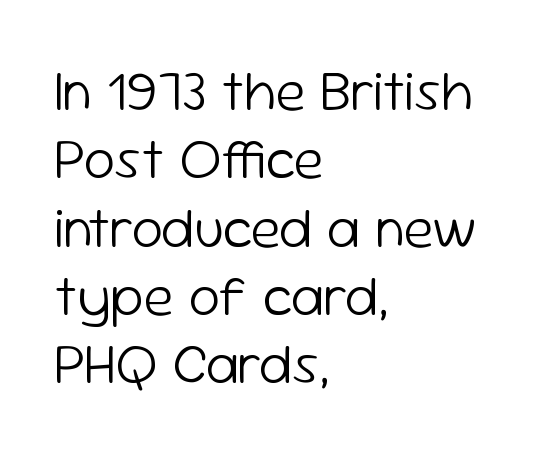
{"serif": "no", "italic": "no", "bold": "no", "weight": "light", "width": "normal", "stroke_contrast": "low", "x_height": "medium", "monospaced": "no", "underline": "no", "align": "left", "line_spacing_ratio": 1.22, "letter_spacing": "normal", "letter_spacing_em": 0.0, "glyph_px": 56}
